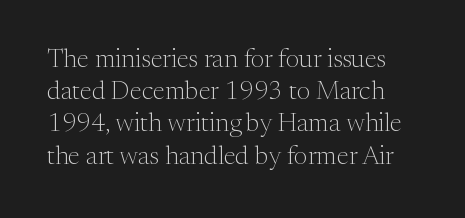
Italic? Not at all — the glyphs are vertical. Counters stay open thanks to moderate or lighter strokes. No word sits above an underline. What stands out about the letter spacing? Nothing — it is the standard amount.
